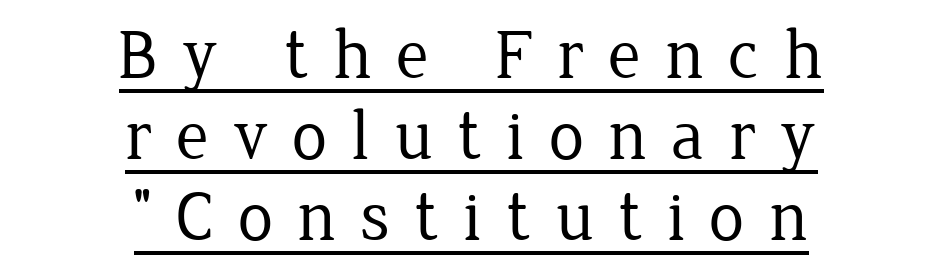
{"serif": "yes", "italic": "no", "bold": "no", "weight": "regular", "width": "normal", "stroke_contrast": "low", "x_height": "medium", "monospaced": "no", "underline": "yes", "align": "center", "line_spacing": "tight", "line_spacing_ratio": 1.14, "letter_spacing": "wide", "letter_spacing_em": 0.34, "glyph_px": 71}
